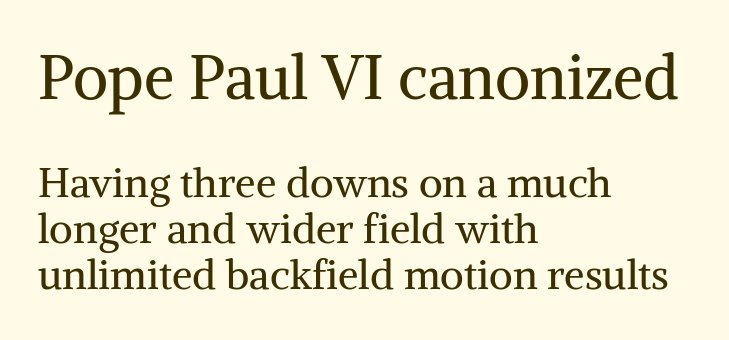
{"serif": "yes", "italic": "no", "bold": "no", "weight": "regular", "width": "normal", "stroke_contrast": "medium", "x_height": "medium", "monospaced": "no", "underline": "no", "align": "left", "line_spacing": "tight", "line_spacing_ratio": 1.13, "letter_spacing": "normal", "letter_spacing_em": 0.0, "larger_block": "first", "size_ratio": 1.49, "glyph_px": 61}
